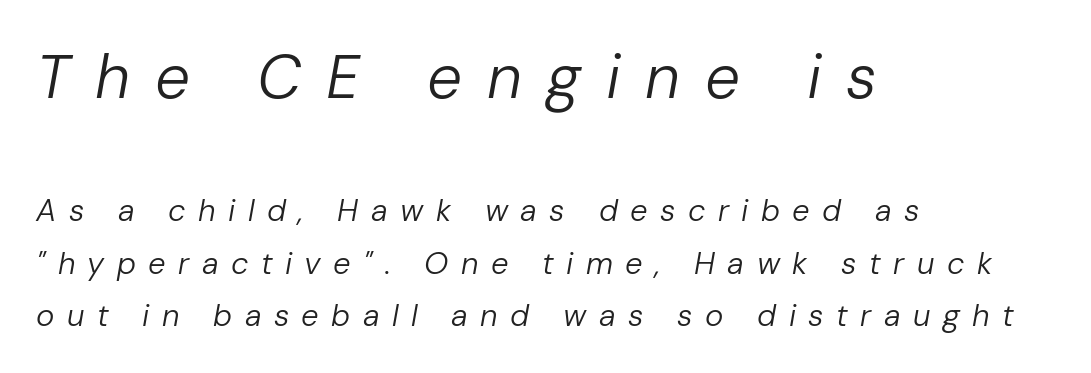
Q: Is the text bold? A: No.
Q: Is the text italic (slanted)? A: Yes, it leans right by about 10 degrees.
Q: Is the text underlined? A: No.
Q: How is the paragraph aligned? A: Left-aligned.
Q: Is the spacing between letters normal or unusually wide? A: Unusually wide.
Q: Is the spacing between lines tight, normal or loose? A: Normal.
Q: Which block of text is set in a larger size, the first (top) or the second (bottom)? A: The first (top) one.
Q: Width (condensed, normal, or wide)? A: Normal.
Q: Stroke contrast? A: Low.
Q: x-height? A: Medium.
Q: Monospaced? A: No.
